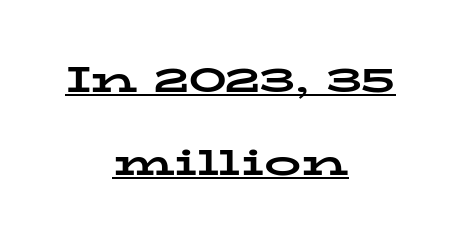
If you drew a line through each stem, it would be perfectly vertical. Vertically, the passage feels expansive, rows floating well apart. The letterforms sit shoulder to shoulder at normal distance. A student would call this center alignment; a typographer would say set centered. Varying glyph widths throughout — classic text-font behaviour. A typographer would call this underscored text.
